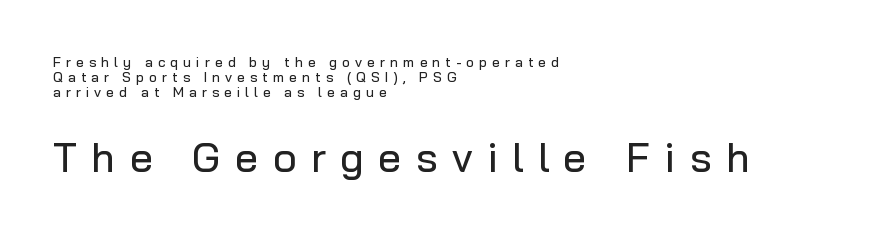
The image shows 41 px sans-serif type, upright; set left-aligned, tight line spacing (1.07x), unusually wide letter spacing (+0.35 em), not underlined; the second (bottom) block is 2.93x larger; low stroke contrast and a medium x-height.
